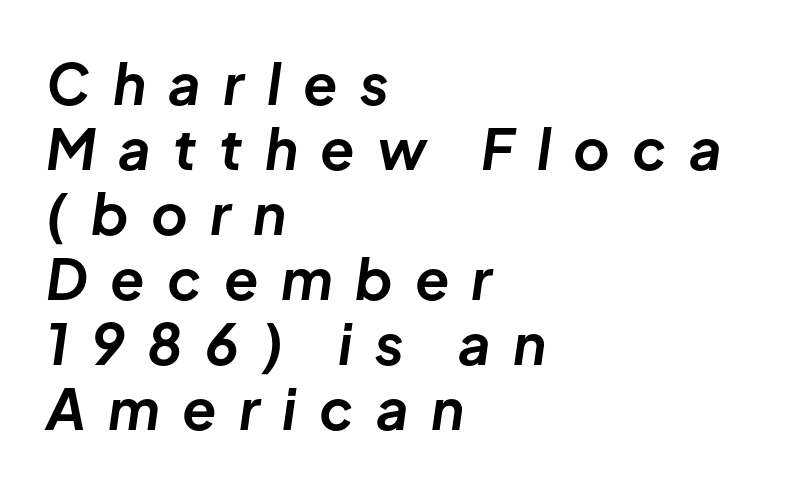
{"italic": "yes", "lean": "right", "slant_degrees": 8, "bold": "yes", "weight": "bold", "width": "normal", "stroke_contrast": "low", "x_height": "medium", "monospaced": "no", "underline": "no", "align": "left", "line_spacing_ratio": 1.16, "letter_spacing": "wide", "letter_spacing_em": 0.4, "glyph_px": 56}
